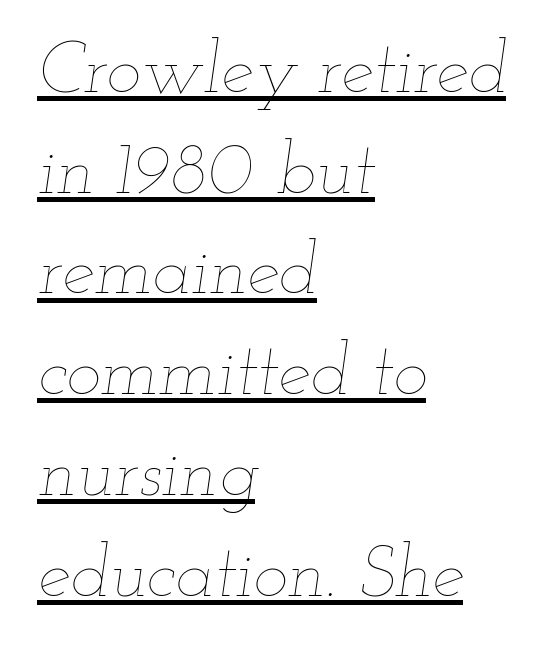
Q: Is the text bold? A: No.
Q: Is the text italic (slanted)? A: Yes, it leans right by about 12 degrees.
Q: Is the text underlined? A: Yes.
Q: How is the paragraph aligned? A: Left-aligned.
Q: Is the spacing between letters normal or unusually wide? A: Normal.
Q: Is the spacing between lines tight, normal or loose? A: Normal.
Q: Width (condensed, normal, or wide)? A: Wide.
Q: Stroke contrast? A: Low.
Q: x-height? A: Small.
Q: Monospaced? A: No.
